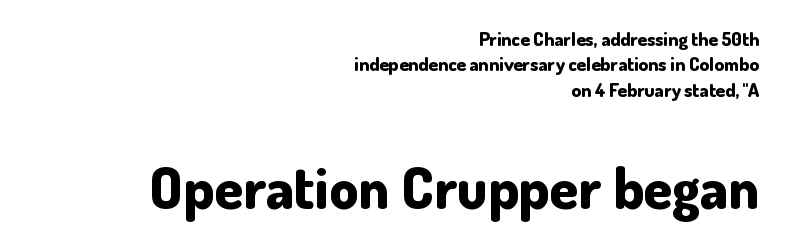
{"serif": "no", "italic": "no", "bold": "yes", "weight": "bold", "width": "normal", "stroke_contrast": "low", "x_height": "small", "monospaced": "no", "underline": "no", "align": "right", "line_spacing": "normal", "line_spacing_ratio": 1.34, "letter_spacing": "normal", "letter_spacing_em": 0.0, "larger_block": "second", "size_ratio": 3.05, "glyph_px": 58}
